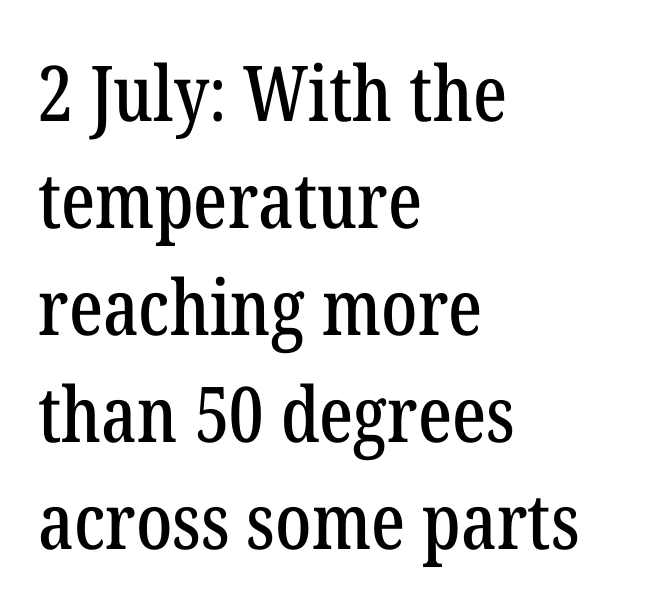
The image shows 77 px condensed serif type, upright; set left-aligned, normal line spacing (1.39x), normal letter spacing, not underlined; low stroke contrast and a medium x-height.
